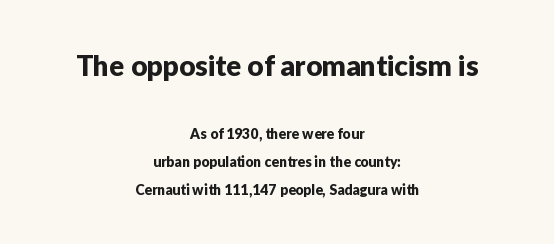
The image shows 28 px sans-serif type, upright; set centered, loose line spacing (1.99x), normal letter spacing, not underlined; the first (top) block is 2.0x larger; low stroke contrast and a medium x-height.
